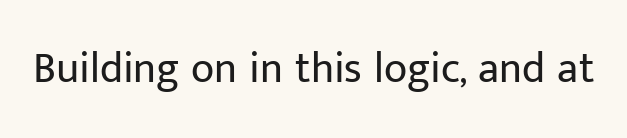
{"serif": "no", "italic": "no", "bold": "no", "weight": "regular", "width": "normal", "stroke_contrast": "low", "x_height": "medium", "monospaced": "no", "underline": "no", "letter_spacing": "normal", "letter_spacing_em": 0.0, "glyph_px": 43}
